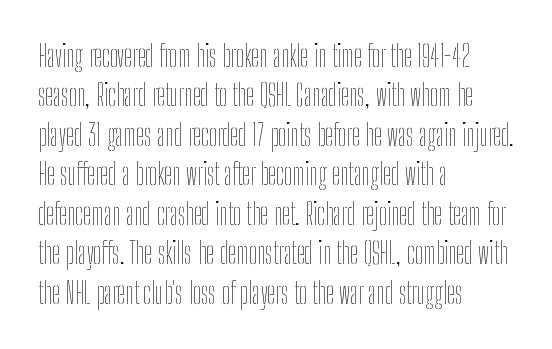
{"italic": "no", "bold": "no", "weight": "thin", "width": "condensed", "stroke_contrast": "low", "x_height": "medium", "monospaced": "no", "underline": "no", "align": "left", "line_spacing": "normal", "line_spacing_ratio": 1.36, "letter_spacing": "normal", "letter_spacing_em": 0.0, "glyph_px": 29}
